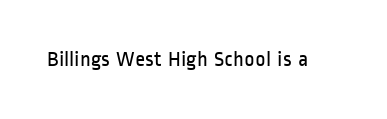
The image shows 22 px text type, upright; set normal letter spacing, not underlined.
